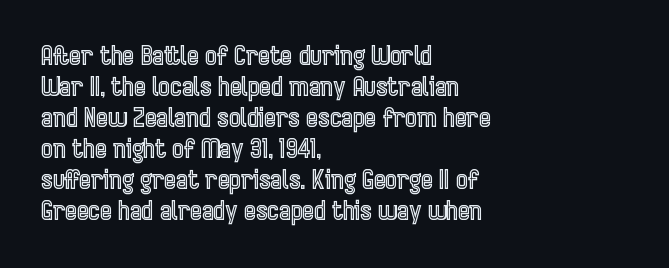
{"italic": "no", "underline": "no", "align": "left", "line_spacing_ratio": 1.24, "letter_spacing": "normal", "letter_spacing_em": 0.0, "glyph_px": 25}
